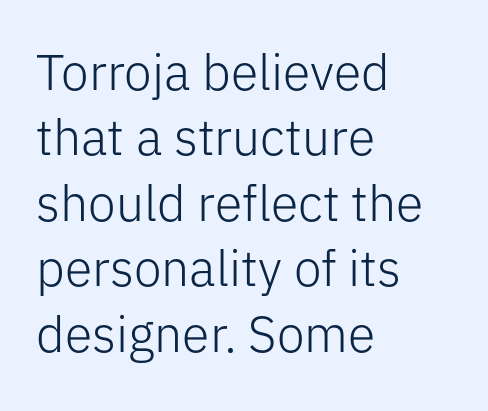
{"serif": "no", "italic": "no", "bold": "no", "weight": "light", "width": "normal", "stroke_contrast": "low", "x_height": "medium", "monospaced": "no", "underline": "no", "align": "left", "line_spacing": "normal", "line_spacing_ratio": 1.31, "letter_spacing": "normal", "letter_spacing_em": 0.0, "glyph_px": 50}
